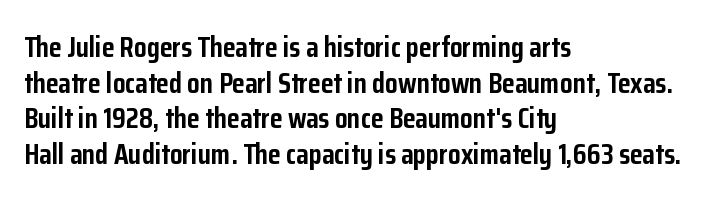
Q: Is the text bold? A: Yes.
Q: Is the text italic (slanted)? A: No, it is upright.
Q: Is the typeface a serif or a sans-serif typeface? A: Sans-serif.
Q: Is the text underlined? A: No.
Q: How is the paragraph aligned? A: Left-aligned.
Q: Is the spacing between letters normal or unusually wide? A: Normal.
Q: Width (condensed, normal, or wide)? A: Condensed.
Q: Stroke contrast? A: Low.
Q: x-height? A: Medium.
Q: Monospaced? A: No.
